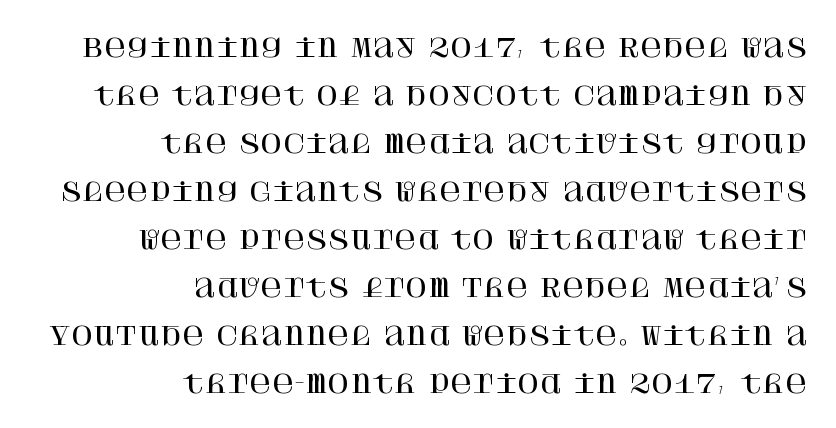
The image shows 24 px text type, upright; set right-aligned, loose line spacing (2.0x), normal letter spacing, not underlined.
